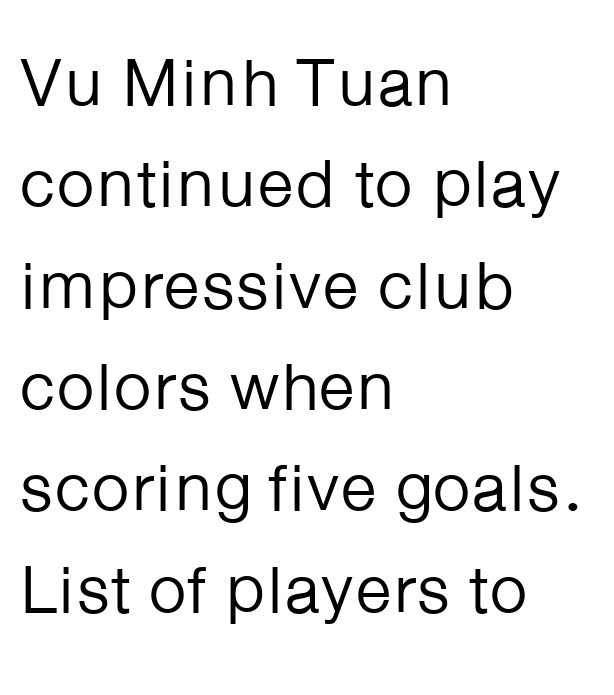
Looks like regular typesetting: each glyph gets only the width it needs. Upright lettering throughout. The typesetting does not lean heavy: it is not bold. If you measured baseline to baseline, you'd find a middling distance. Is the block centered? No — it sits flush against the left margin. Type style note: lacks serifs.
